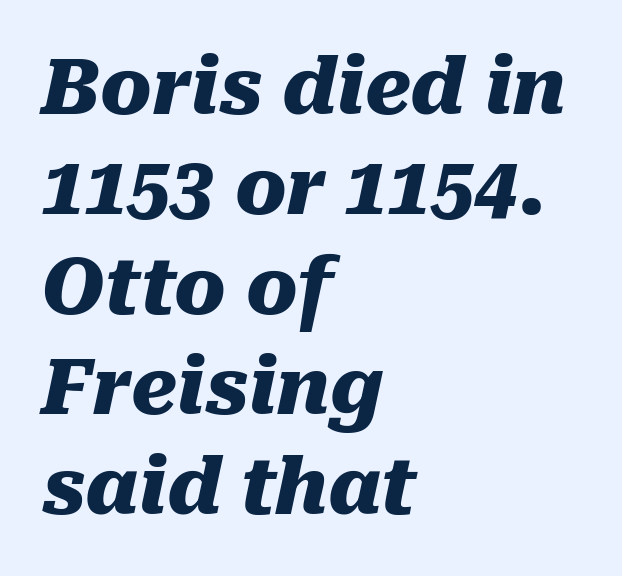
Q: Is the text bold? A: Yes.
Q: Is the text italic (slanted)? A: Yes, it leans right by about 10 degrees.
Q: Is the text underlined? A: No.
Q: How is the paragraph aligned? A: Left-aligned.
Q: Is the spacing between letters normal or unusually wide? A: Normal.
Q: Is the spacing between lines tight, normal or loose? A: Normal.
Q: Width (condensed, normal, or wide)? A: Normal.
Q: Stroke contrast? A: Medium.
Q: x-height? A: Medium.
Q: Monospaced? A: No.
